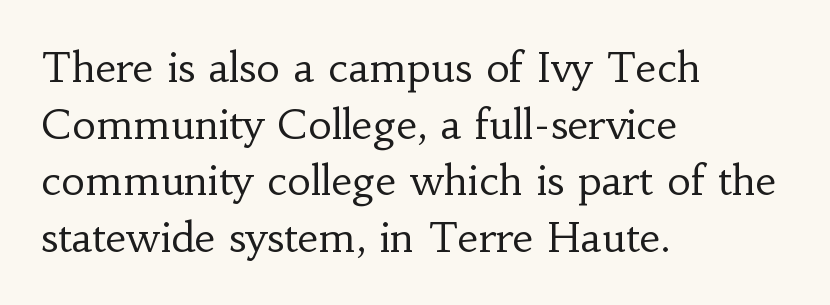
Think of a printed novel: that variable character pitch is what you see here. Letters have the restrained weight of plain body copy at most. How are the letters spaced? Ordinarily, with no added tracking. The space beneath each line is pristine and unruled. The letters stand upright; this is a roman face.
